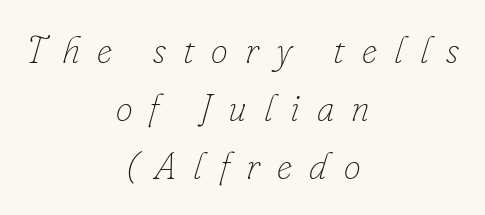
The image shows 38 px thin type, italic (leaning right); set centered, normal line spacing (1.53x), unusually wide letter spacing (+0.45 em), not underlined; low stroke contrast and a small x-height.
